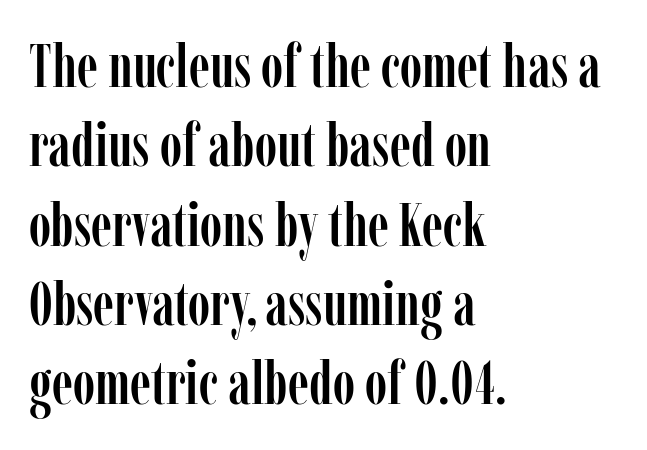
The tracking reads as untouched default to a designer's eye. The rendering anchors every line to the left-hand side. The rendering uses natural spacing where letterforms have individual widths. Only glyphs here, with clear space below each row. Vertical strokes here are truly vertical.
